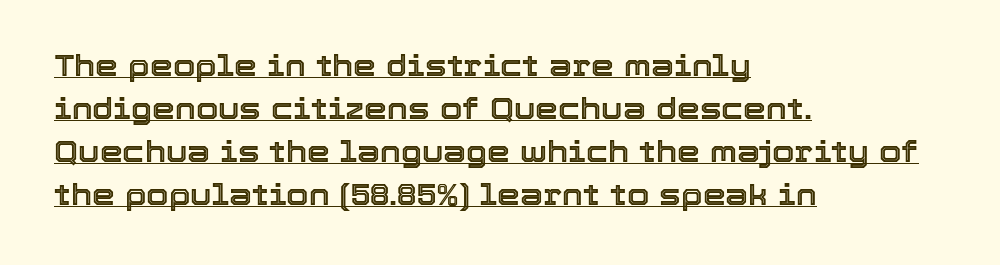
The line texture is even and compact thanks to regular tracking. The leading is moderate, giving the passage an even texture. Varying glyph widths throughout — classic text-font behaviour. The string is rendered with underlining switched on. Unlike italic type, these characters show no tilt at all.
